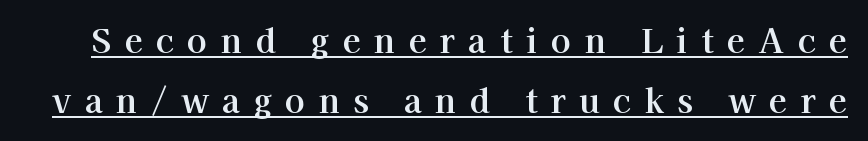
No italicization has been applied; the sample stays upright. Somebody hit Ctrl+U on this one — the words are underlined. Note: serifs present on the glyphs. The passage shown is typed in a proportional face where columns would drift.
